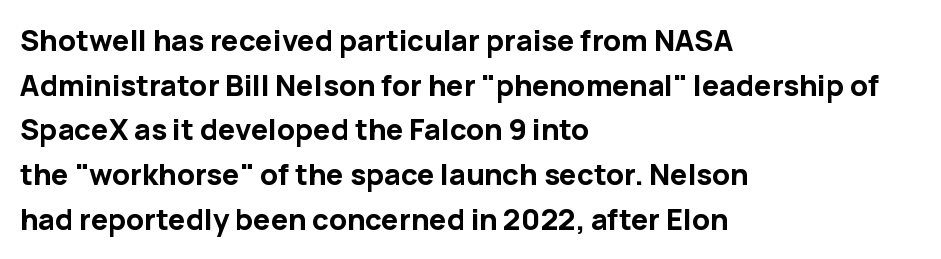
Q: Is the text bold? A: Yes.
Q: Is the text italic (slanted)? A: No, it is upright.
Q: Is the typeface a serif or a sans-serif typeface? A: Sans-serif.
Q: Is the text underlined? A: No.
Q: How is the paragraph aligned? A: Left-aligned.
Q: Is the spacing between letters normal or unusually wide? A: Normal.
Q: Is the spacing between lines tight, normal or loose? A: Normal.
Q: Width (condensed, normal, or wide)? A: Normal.
Q: Stroke contrast? A: Low.
Q: x-height? A: Medium.
Q: Monospaced? A: No.
